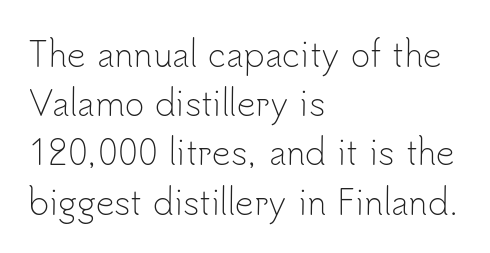
{"serif": "no", "italic": "no", "bold": "no", "weight": "light", "width": "normal", "stroke_contrast": "low", "x_height": "small", "monospaced": "no", "underline": "no", "align": "left", "line_spacing": "normal", "line_spacing_ratio": 1.49, "letter_spacing": "normal", "letter_spacing_em": 0.0, "glyph_px": 33}
